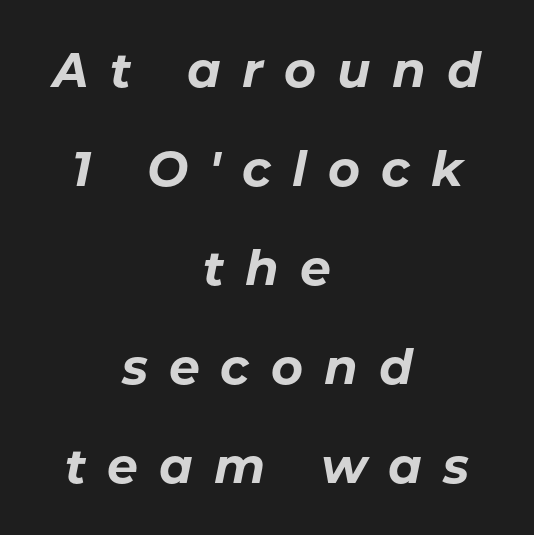
A dark, heavy texture on the line: the type is bold. Neither beginnings nor endings align; midpoints do. Think of a printed novel: that variable character pitch is what you see here. One glance says open: line gaps are wider than usual.
